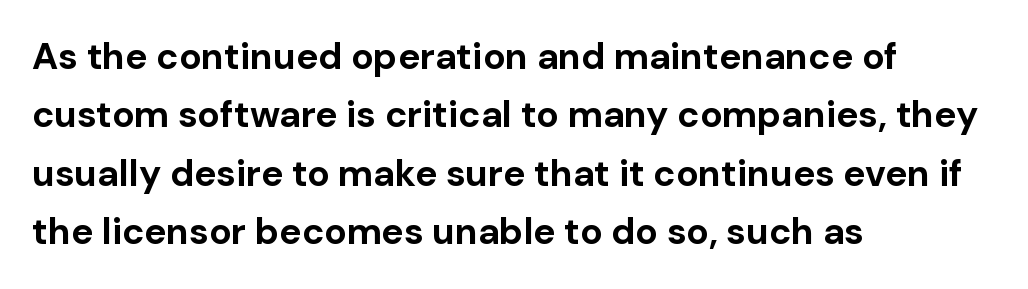
{"serif": "no", "italic": "no", "bold": "yes", "weight": "bold", "width": "normal", "stroke_contrast": "low", "x_height": "medium", "monospaced": "no", "underline": "no", "align": "left", "line_spacing": "normal", "line_spacing_ratio": 1.58, "letter_spacing": "normal", "letter_spacing_em": 0.0, "glyph_px": 37}
